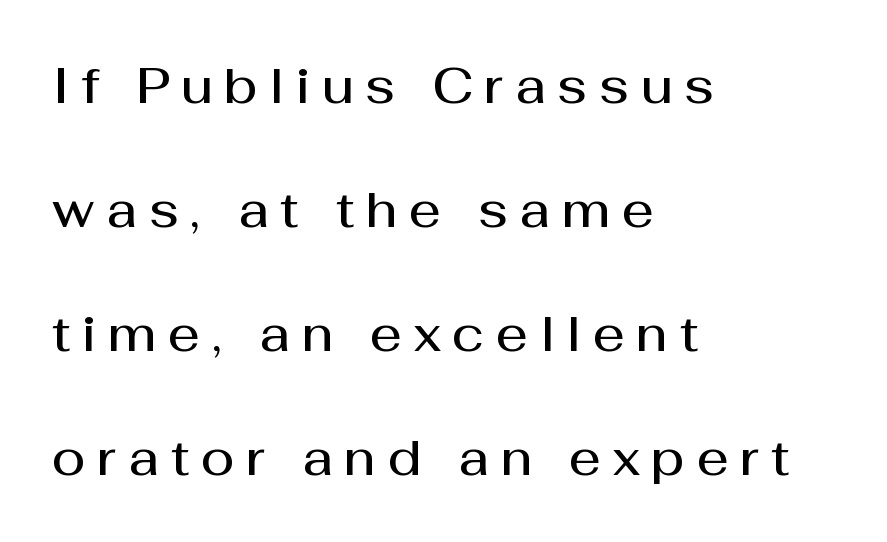
Q: Is the text bold? A: Semi-bold.
Q: Is the text italic (slanted)? A: No, it is upright.
Q: Is the typeface a serif or a sans-serif typeface? A: Sans-serif.
Q: Is the text underlined? A: No.
Q: How is the paragraph aligned? A: Left-aligned.
Q: Is the spacing between letters normal or unusually wide? A: Unusually wide.
Q: Is the spacing between lines tight, normal or loose? A: Loose.
Q: Width (condensed, normal, or wide)? A: Normal.
Q: Stroke contrast? A: Medium.
Q: x-height? A: Medium.
Q: Monospaced? A: No.
